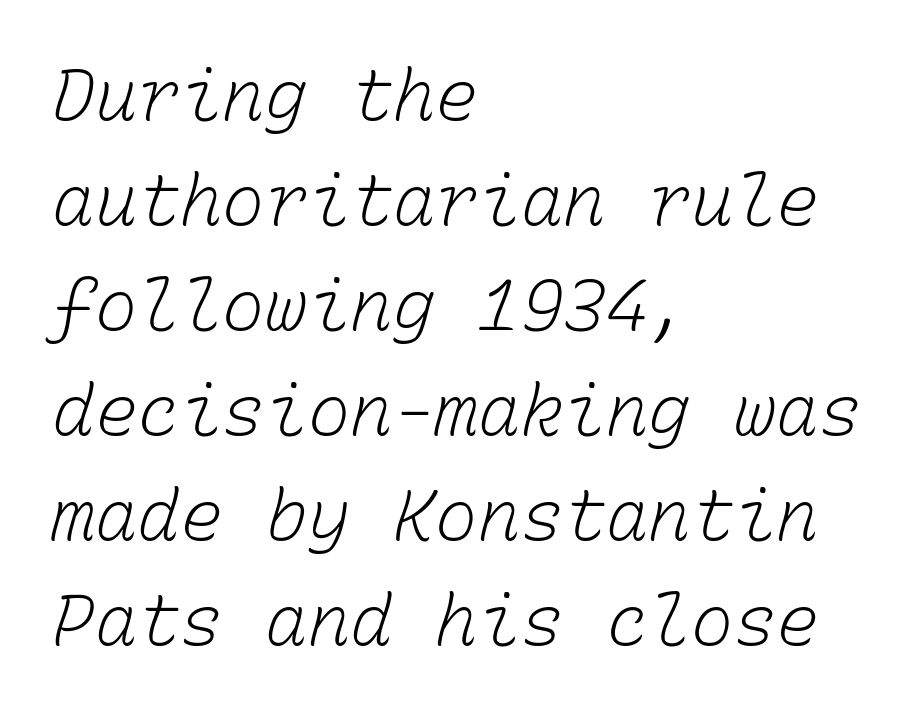
Q: Is the text bold? A: No.
Q: Is the text underlined? A: No.
Q: How is the paragraph aligned? A: Left-aligned.
Q: Is the spacing between letters normal or unusually wide? A: Normal.
Q: Is the spacing between lines tight, normal or loose? A: Normal.
Q: Width (condensed, normal, or wide)? A: Normal.
Q: Stroke contrast? A: Low.
Q: x-height? A: Medium.
Q: Monospaced? A: Yes.
